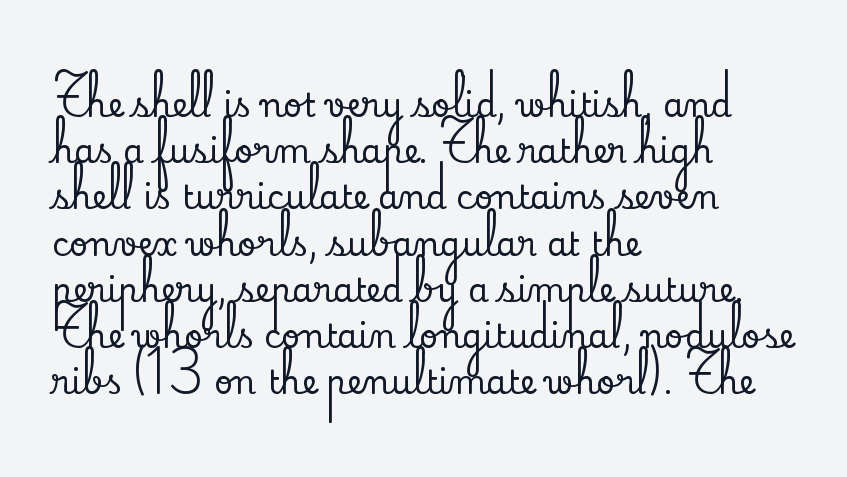
{"serif": "yes", "italic": "no", "width": "normal", "stroke_contrast": "low", "x_height": "small", "monospaced": "no", "underline": "no", "align": "left", "line_spacing": "normal", "line_spacing_ratio": 1.4, "letter_spacing": "normal", "letter_spacing_em": 0.0, "glyph_px": 33}
